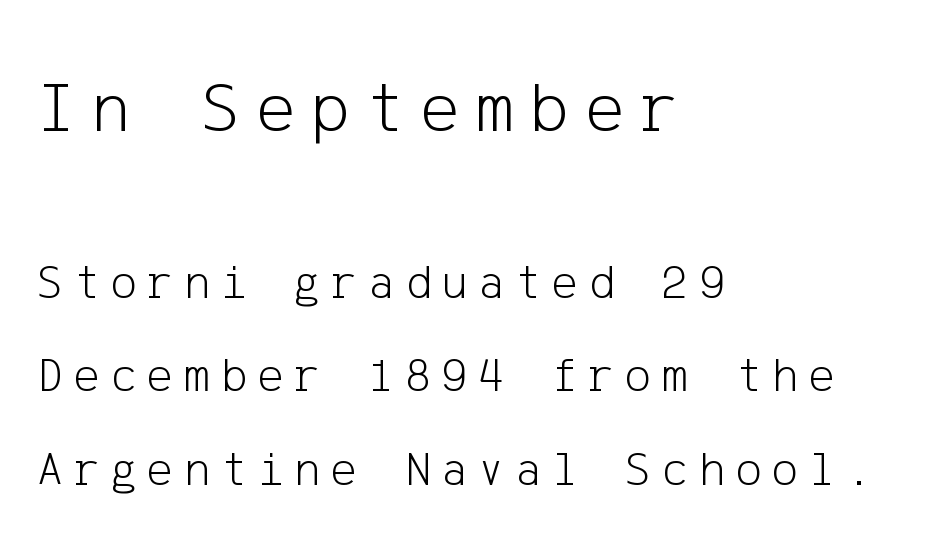
{"serif": "no", "italic": "no", "bold": "no", "weight": "light", "width": "normal", "stroke_contrast": "low", "x_height": "medium", "underline": "no", "align": "left", "line_spacing": "loose", "line_spacing_ratio": 1.91, "letter_spacing": "wide", "letter_spacing_em": 0.22, "larger_block": "first", "size_ratio": 1.49, "glyph_px": 73}
